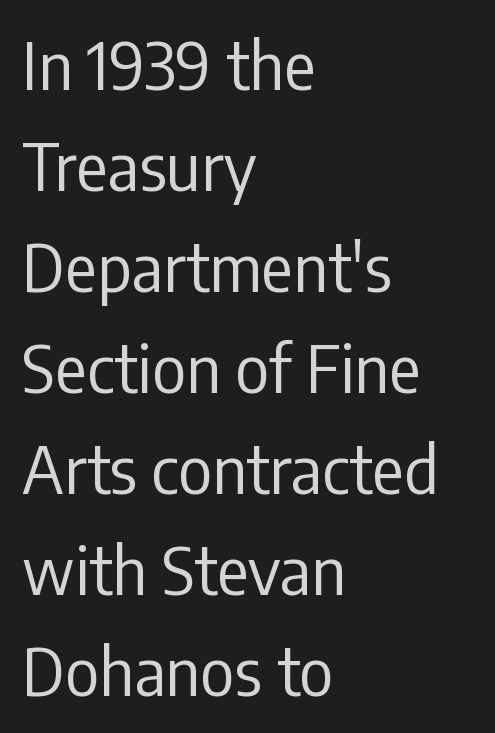
If you drew a ruler down the left edge, every line would touch it. Each word holds together tightly as a unit, with standard inter-letter gaps. Serif or sans? Sans — the stroke terminals are bare. Beneath every word, the page is bare. Unlike italic type, these characters show no tilt at all.
